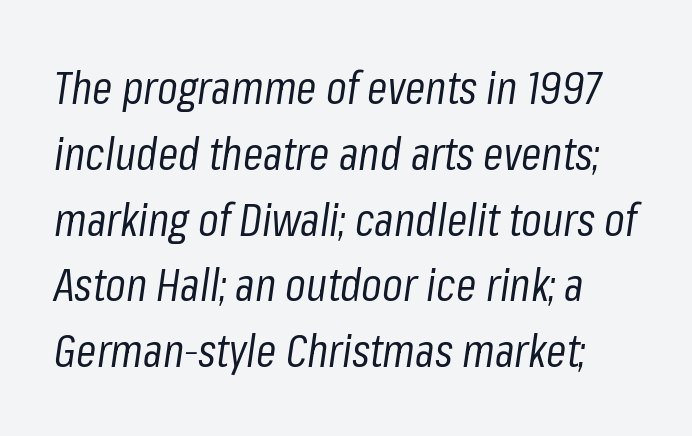
Nothing unusual about the tracking: characters are spaced as the font intends. Stems and bowls with no extra thickness — not bold. These lines were composed using italics. This sample has the flowing, uneven cadence of proportional lettering. The space beneath each line is pristine and unruled. What's the leading like? Ordinary, nothing unusual.
